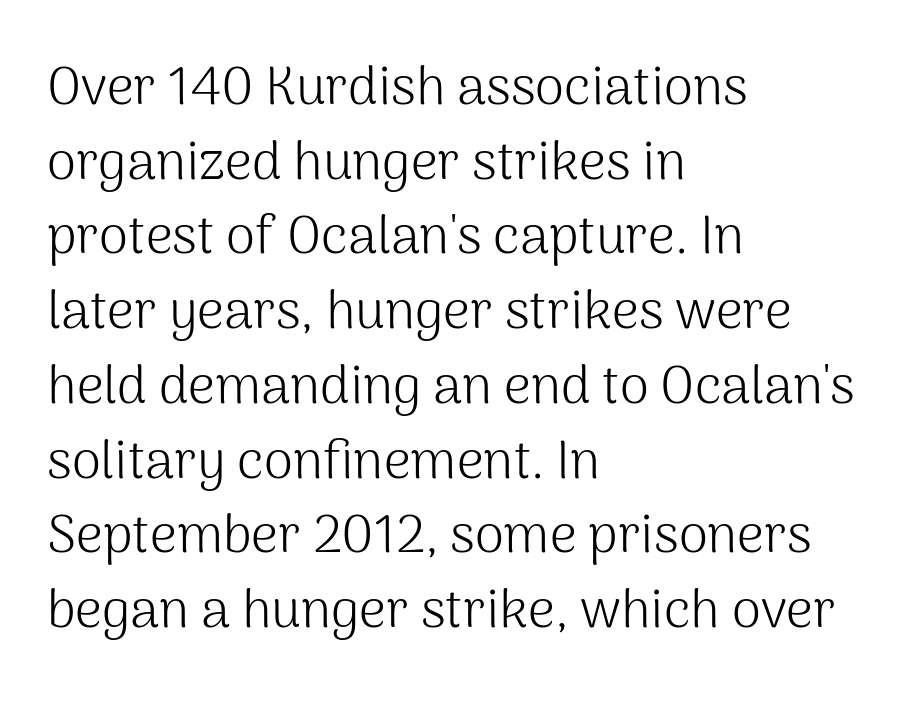
On a weight scale, this lands at 450 or below. Classification — sans serif. Typeset ragged right — the left edge is the straight one. Proportional: the letters do not fall into vertical columns.
